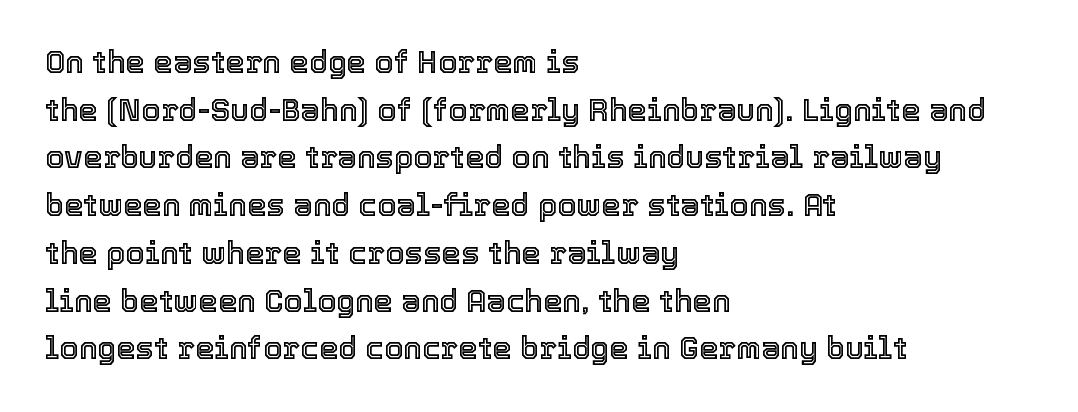
{"italic": "no", "width": "normal", "x_height": "medium", "monospaced": "no", "underline": "no", "align": "left", "line_spacing": "normal", "line_spacing_ratio": 1.54, "letter_spacing": "normal", "letter_spacing_em": 0.0, "glyph_px": 31}
